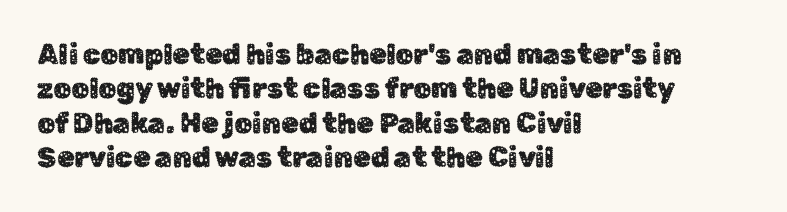
Compared with typical body copy, the letter spacing here is the same. The rendering shows plain stroke endings on the letterforms — a sans-serif design. You could not count columns in this text — the font is proportionally spaced. The compositor pushed each line to the left boundary. Upright lettering throughout. Quick note: underline off.
